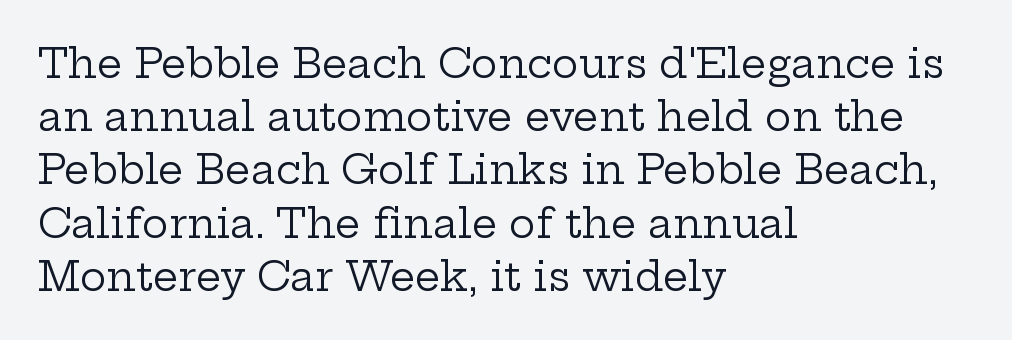
Q: Is the text bold? A: No.
Q: Is the text italic (slanted)? A: No, it is upright.
Q: Is the typeface a serif or a sans-serif typeface? A: Serif.
Q: Is the text underlined? A: No.
Q: How is the paragraph aligned? A: Left-aligned.
Q: Is the spacing between letters normal or unusually wide? A: Normal.
Q: Is the spacing between lines tight, normal or loose? A: Normal.
Q: Width (condensed, normal, or wide)? A: Wide.
Q: Stroke contrast? A: Low.
Q: x-height? A: Medium.
Q: Monospaced? A: No.
